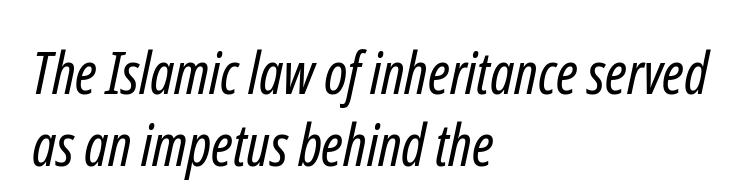
{"serif": "no", "bold": "no", "weight": "regular", "width": "condensed", "stroke_contrast": "low", "x_height": "medium", "monospaced": "no", "underline": "no", "align": "left", "line_spacing_ratio": 1.24, "letter_spacing": "normal", "letter_spacing_em": 0.0, "glyph_px": 58}
